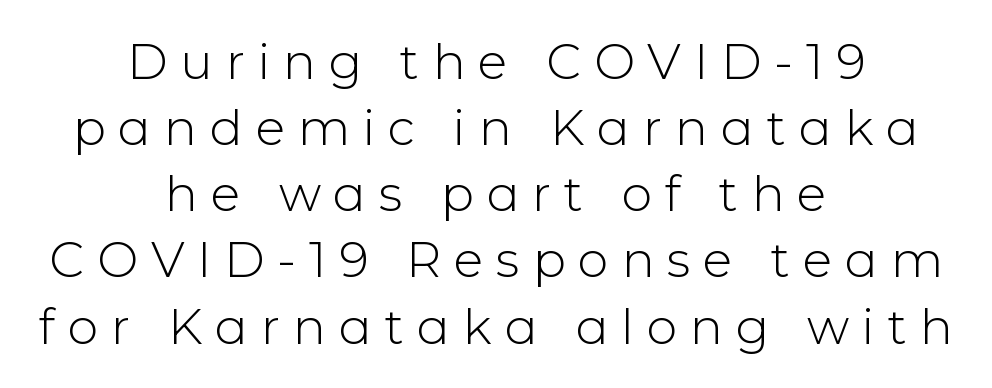
A typesetter would call this proportional, since set widths differ per character. Does the copy run flush right? No — it is centered line by line. Weight: not bold — regular or lighter. The lettering stays uniformly vertical, giving the passage a roman look.
